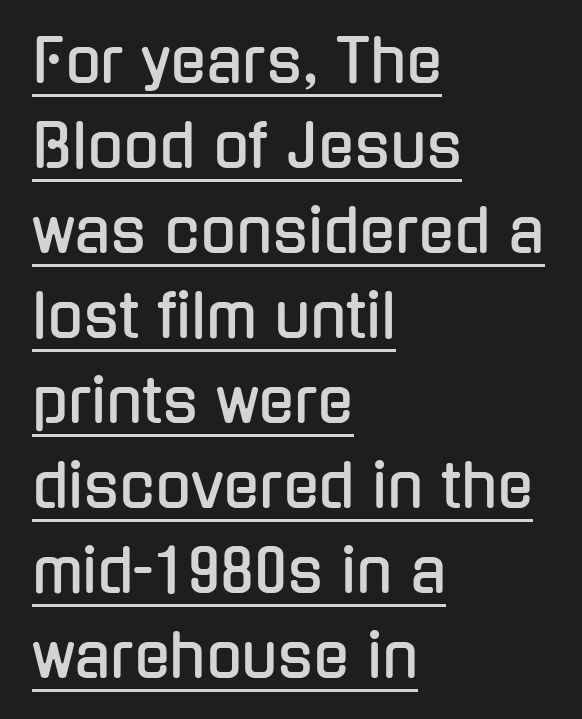
The image shows 59 px condensed sans-serif type, upright; set left-aligned, normal line spacing (1.44x), normal letter spacing, underlined; low stroke contrast and a medium x-height.
